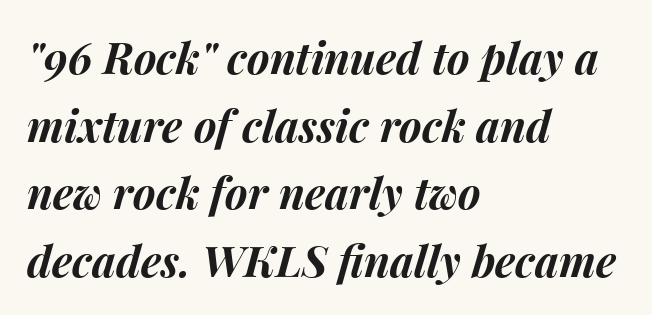
Q: Is the text bold? A: Yes.
Q: Is the text italic (slanted)? A: Yes, it leans right by about 15 degrees.
Q: Is the text underlined? A: No.
Q: How is the paragraph aligned? A: Left-aligned.
Q: Is the spacing between letters normal or unusually wide? A: Normal.
Q: Is the spacing between lines tight, normal or loose? A: Normal.
Q: Width (condensed, normal, or wide)? A: Normal.
Q: Stroke contrast? A: Medium.
Q: x-height? A: Medium.
Q: Monospaced? A: No.
